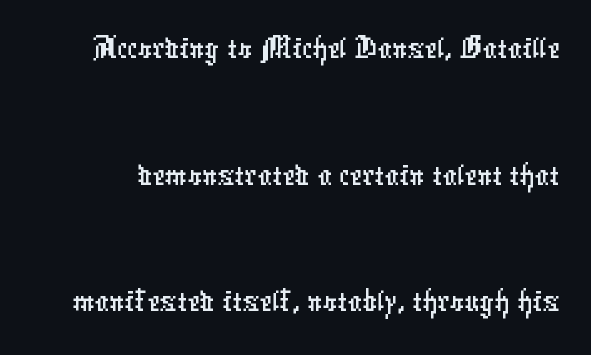
Underline: absent. Compared with typical body copy, the letter spacing here is the same. Is this a fixed-width face? No — the glyphs have proportional, varying widths. The glyphs in this specimen are sans serif.
